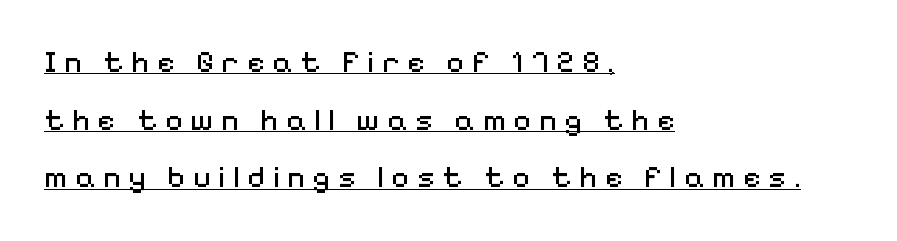
These lines stack with their left ends in a neat column. One glance says open: line gaps are wider than usual. How are the letters spaced? Widely, with obvious added tracking. Posture: vertical.
